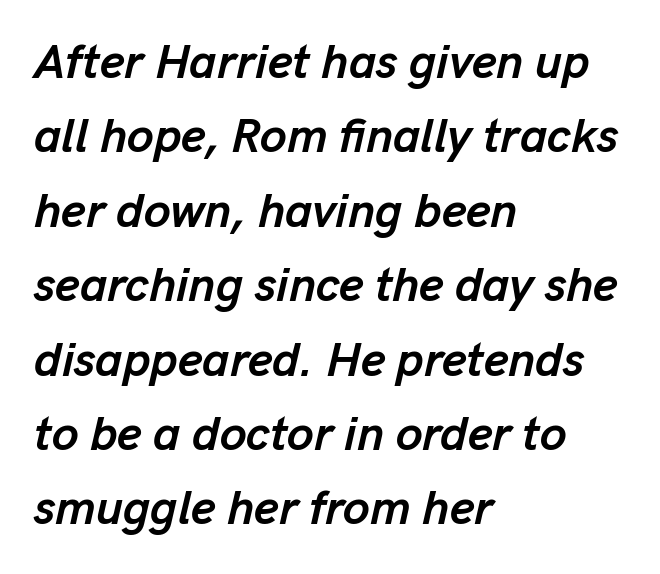
{"italic": "yes", "lean": "right", "slant_degrees": 13, "bold": "yes", "weight": "semibold", "width": "normal", "stroke_contrast": "low", "x_height": "medium", "monospaced": "no", "underline": "no", "align": "left", "line_spacing": "normal", "line_spacing_ratio": 1.55, "letter_spacing": "normal", "letter_spacing_em": 0.0, "glyph_px": 48}
